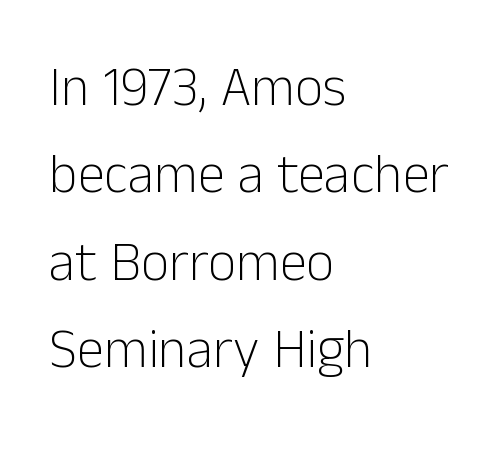
The image shows 55 px light sans-serif type, upright; set left-aligned, normal line spacing (1.59x), normal letter spacing, not underlined; low stroke contrast and a medium x-height.
